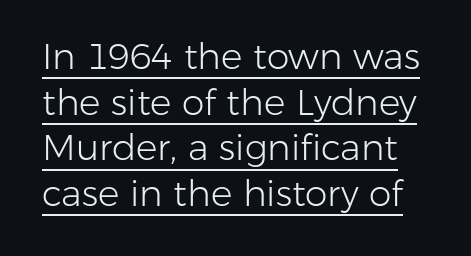
The image shows 36 px light sans-serif type, upright; set normal line spacing (1.27x), normal letter spacing, underlined; low stroke contrast and a medium x-height.
